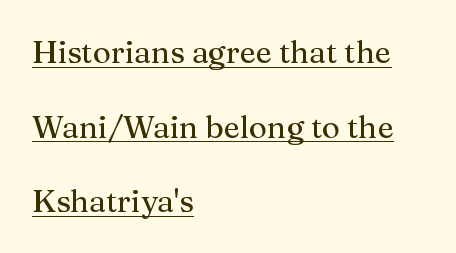
The image shows 31 px serif type, upright; set left-aligned, loose line spacing (2.41x), normal letter spacing, underlined; medium stroke contrast and a medium x-height.
